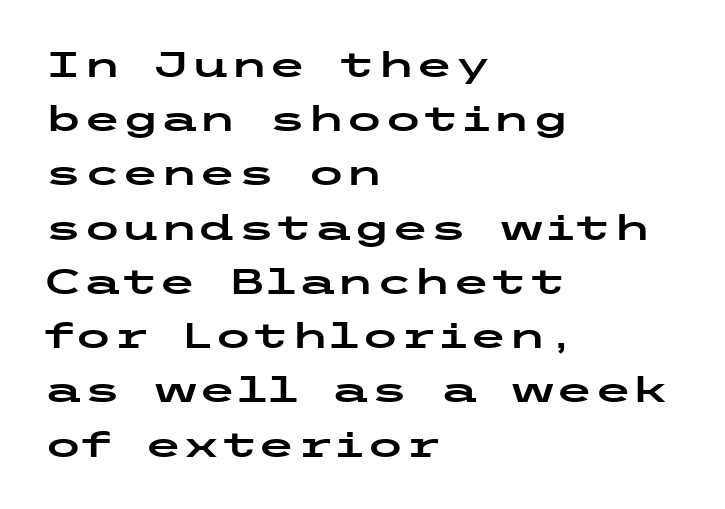
The image shows 35 px wide sans-serif type, upright; set left-aligned, normal line spacing (1.55x), normal letter spacing, not underlined; low stroke contrast and a medium x-height.
